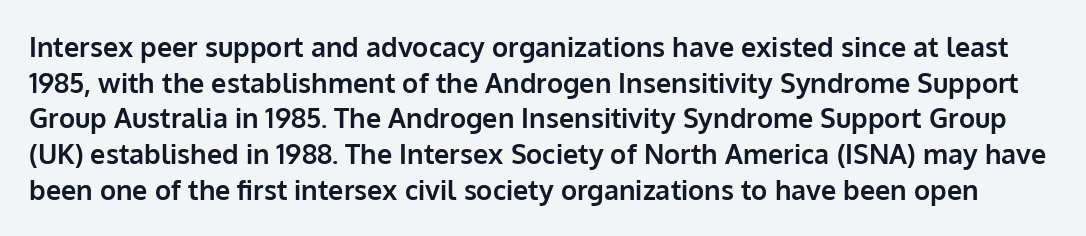
{"italic": "no", "bold": "yes", "underline": "no", "line_spacing": "normal", "line_spacing_ratio": 1.32, "letter_spacing": "normal", "letter_spacing_em": 0.0, "glyph_px": 27}
